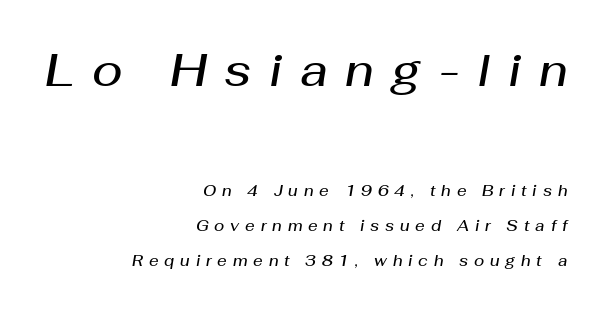
Q: Is the text bold? A: Semi-bold.
Q: Is the text italic (slanted)? A: Yes, it leans right by about 10 degrees.
Q: Is the text underlined? A: No.
Q: How is the paragraph aligned? A: Right-aligned.
Q: Is the spacing between letters normal or unusually wide? A: Unusually wide.
Q: Is the spacing between lines tight, normal or loose? A: Loose.
Q: Which block of text is set in a larger size, the first (top) or the second (bottom)? A: The first (top) one.
Q: Width (condensed, normal, or wide)? A: Normal.
Q: Stroke contrast? A: Medium.
Q: x-height? A: Medium.
Q: Monospaced? A: No.
